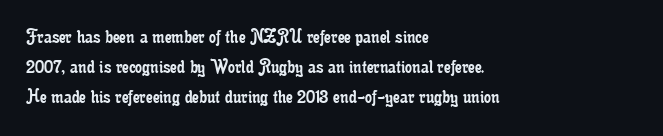
The image shows 22 px text type, upright; set left-aligned, normal line spacing (1.37x), normal letter spacing, not underlined.
